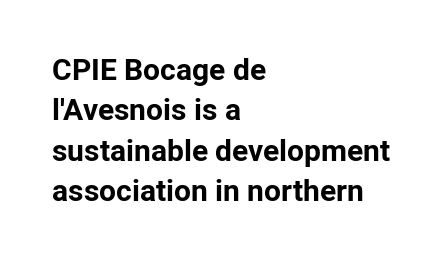
Compared with an ordinary text face, these strokes are far heavier — a full bold. The rendering uses a moderate line-height, typical for paragraphs. Does the type have serifs? No, each stem ends abruptly. Quick note: underline off. No extra tracking has been applied to these lines.
